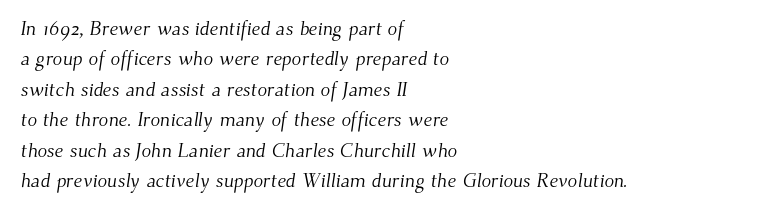
The image shows 20 px text type; set left-aligned, normal line spacing (1.52x), normal letter spacing, not underlined.
